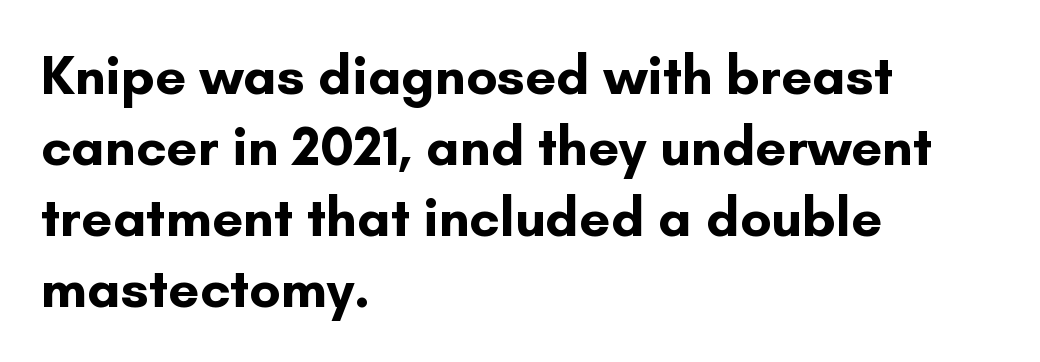
The image shows 55 px bold sans-serif type, upright; set left-aligned, normal line spacing (1.29x), normal letter spacing, not underlined; low stroke contrast and a small x-height.
